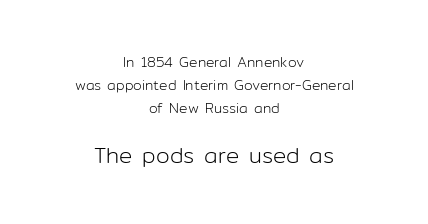
{"italic": "no", "bold": "no", "underline": "no", "align": "center", "line_spacing": "normal", "line_spacing_ratio": 1.66, "letter_spacing": "normal", "letter_spacing_em": 0.0, "larger_block": "second", "size_ratio": 1.57, "glyph_px": 22}
